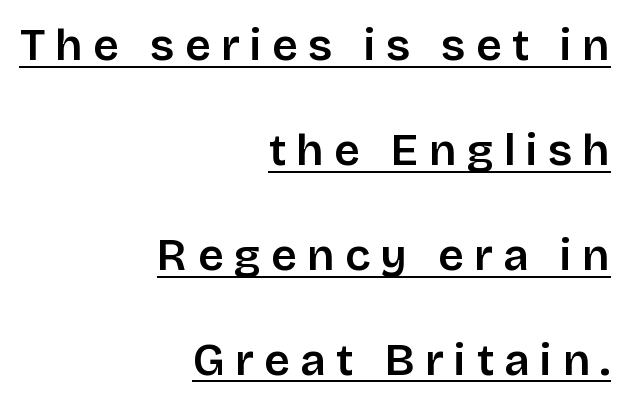
{"serif": "no", "italic": "no", "width": "normal", "stroke_contrast": "low", "x_height": "large", "monospaced": "no", "underline": "yes", "align": "right", "line_spacing": "loose", "line_spacing_ratio": 2.33, "letter_spacing": "wide", "letter_spacing_em": 0.23, "glyph_px": 45}
